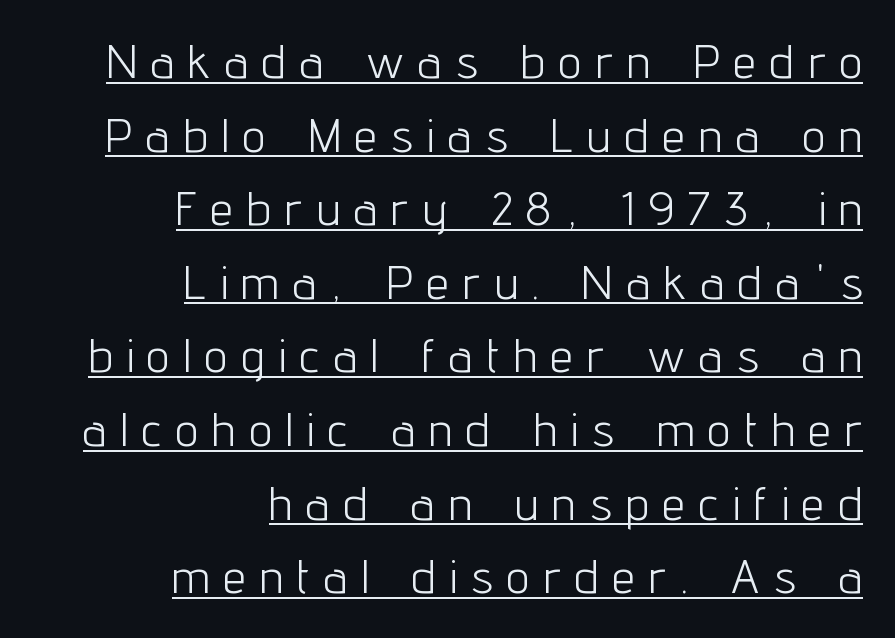
Q: Is the text bold? A: No.
Q: Is the text italic (slanted)? A: No, it is upright.
Q: Is the typeface a serif or a sans-serif typeface? A: Sans-serif.
Q: Is the text underlined? A: Yes.
Q: How is the paragraph aligned? A: Right-aligned.
Q: Is the spacing between letters normal or unusually wide? A: Unusually wide.
Q: Is the spacing between lines tight, normal or loose? A: Normal.
Q: Width (condensed, normal, or wide)? A: Condensed.
Q: Stroke contrast? A: Low.
Q: x-height? A: Medium.
Q: Monospaced? A: No.
